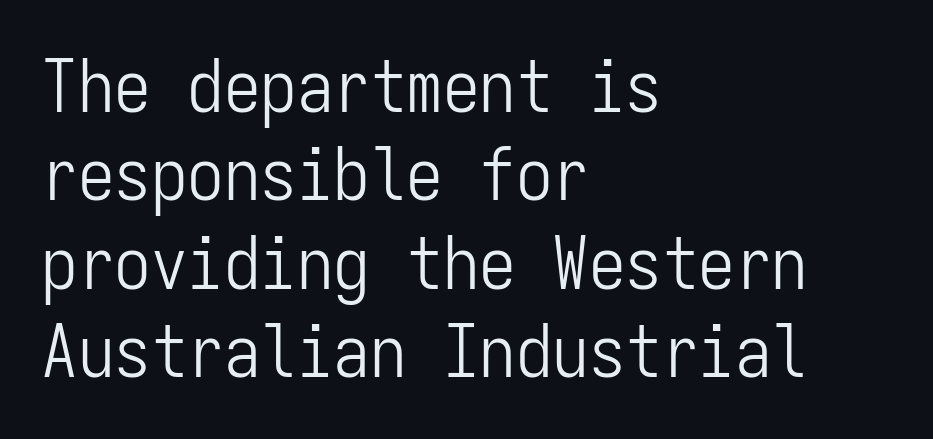
{"serif": "no", "italic": "no", "bold": "no", "weight": "light", "width": "condensed", "stroke_contrast": "low", "x_height": "medium", "monospaced": "yes", "underline": "no", "align": "left", "line_spacing_ratio": 1.21, "letter_spacing": "normal", "letter_spacing_em": 0.0, "glyph_px": 73}
